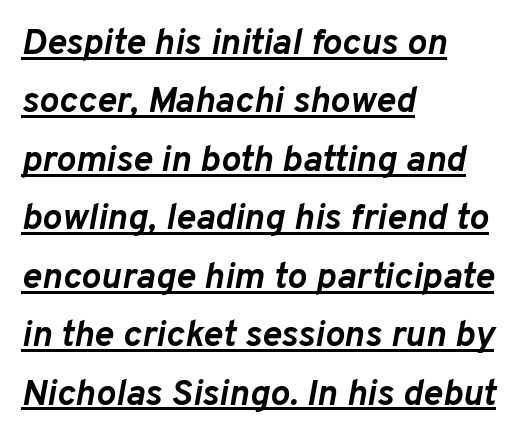
{"italic": "yes", "lean": "right", "slant_degrees": 10, "bold": "yes", "weight": "semibold", "width": "normal", "stroke_contrast": "low", "x_height": "medium", "monospaced": "no", "underline": "yes", "align": "left", "line_spacing": "normal", "line_spacing_ratio": 1.58, "letter_spacing": "normal", "letter_spacing_em": 0.0, "glyph_px": 37}
